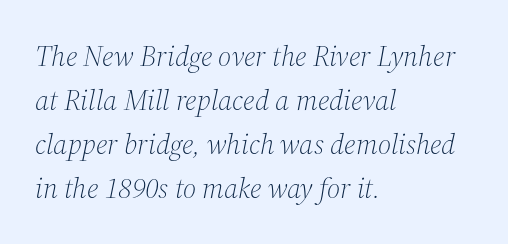
Horizontal alignment here is leftward, the default for most running prose. A light-to-regular cut is what we see here. Vertical spacing — default. A typesetter would label this face a serif. The letters are slanted; this is an italic face. Beneath every word, the page is bare.
